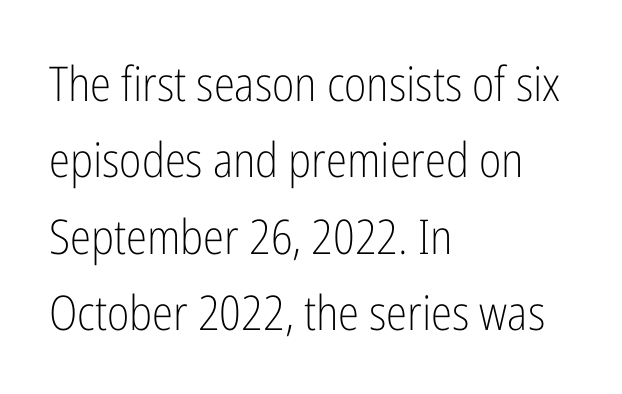
{"serif": "no", "italic": "no", "bold": "no", "weight": "light", "width": "condensed", "stroke_contrast": "low", "x_height": "medium", "monospaced": "no", "underline": "no", "align": "left", "line_spacing": "normal", "line_spacing_ratio": 1.59, "letter_spacing": "normal", "letter_spacing_em": 0.0, "glyph_px": 48}
